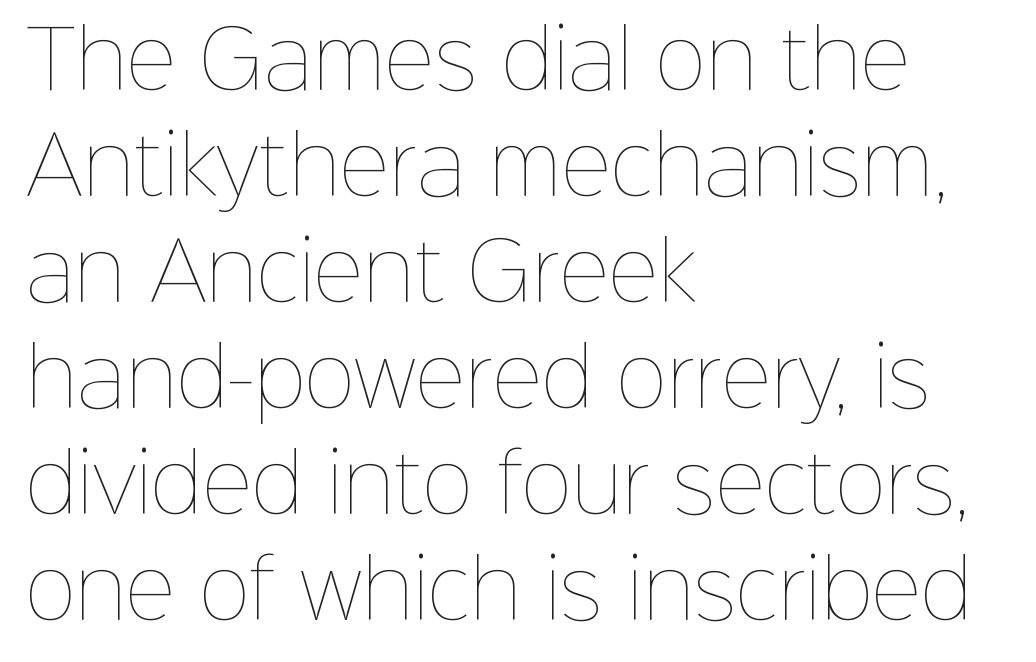
The image shows 78 px thin type, upright; set left-aligned, normal line spacing (1.36x), normal letter spacing, not underlined; low stroke contrast and a medium x-height.
